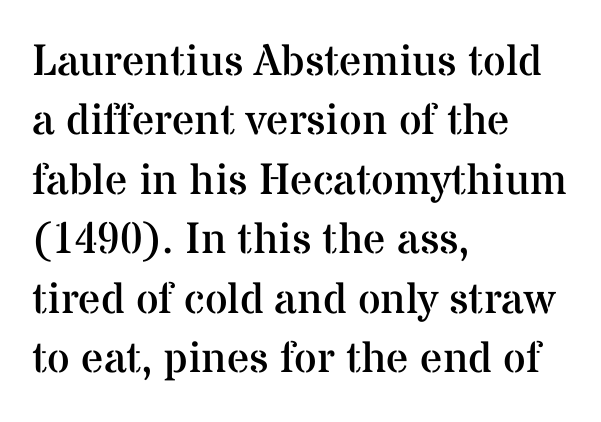
The image shows 44 px regular-weight serif type, upright; set left-aligned, normal line spacing (1.35x), normal letter spacing, not underlined; medium stroke contrast and a medium x-height.
